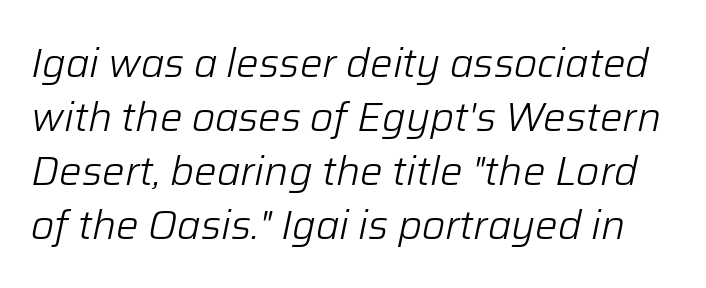
The image shows 40 px light type, italic (leaning right); set normal line spacing (1.35x), normal letter spacing, not underlined; low stroke contrast and a medium x-height.
